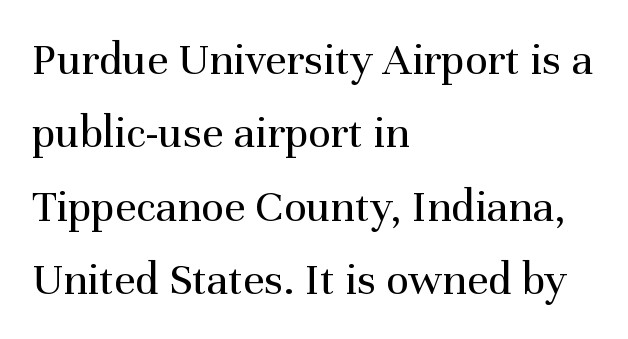
The rag falls on the right side of this text block. Horizontal bands of white between lines are of average thickness. The letters stand upright; this is a roman face. Each stroke keeps to a modest, everyday thickness or less.
